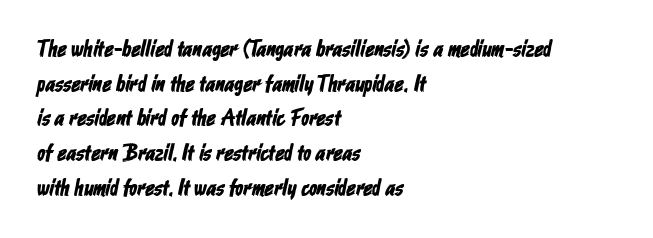
Q: Is the text underlined? A: No.
Q: How is the paragraph aligned? A: Left-aligned.
Q: Is the spacing between letters normal or unusually wide? A: Normal.
Q: Is the spacing between lines tight, normal or loose? A: Normal.
